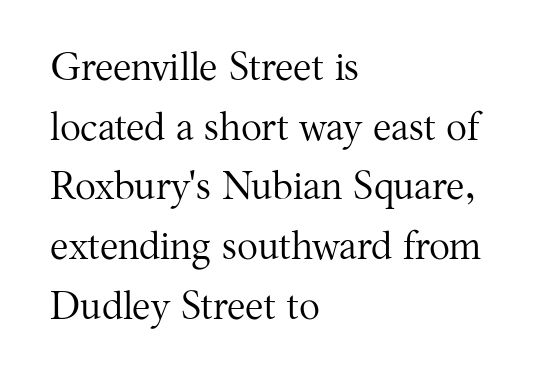
Q: Is the text bold? A: No.
Q: Is the text italic (slanted)? A: No, it is upright.
Q: Is the typeface a serif or a sans-serif typeface? A: Serif.
Q: Is the text underlined? A: No.
Q: How is the paragraph aligned? A: Left-aligned.
Q: Is the spacing between letters normal or unusually wide? A: Normal.
Q: Is the spacing between lines tight, normal or loose? A: Normal.
Q: Width (condensed, normal, or wide)? A: Normal.
Q: Stroke contrast? A: Medium.
Q: x-height? A: Medium.
Q: Monospaced? A: No.
